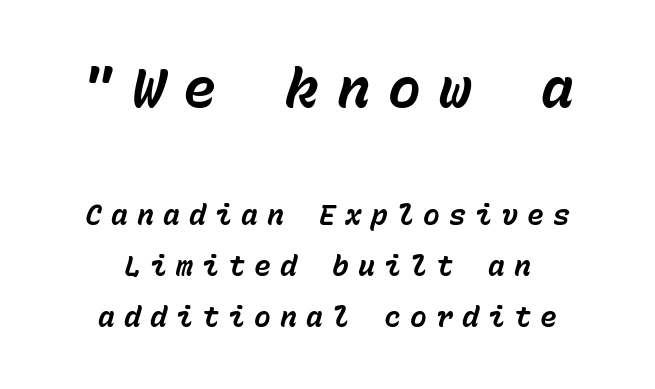
The upper block of text is set noticeably larger than the block beneath it. The baseline area is clear. Heavy-handed strokes throughout: this text is bold. The passage shown has open, widely tracked lettering throughout. The typography opts for an oblique posture over an upright one. Here the designer chose a console-style face with uniform glyph widths.
